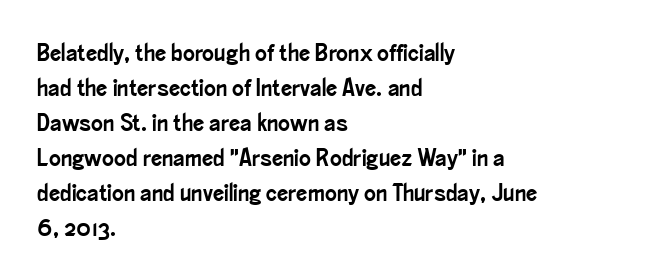
The rendering uses a moderate line-height, typical for paragraphs. A typesetter would call this zero additional tracking. Teacher's note: observe the even left margin — that is flush-left alignment. The string is rendered with underlining switched off. Posture: straight, roman, zero tilt.
